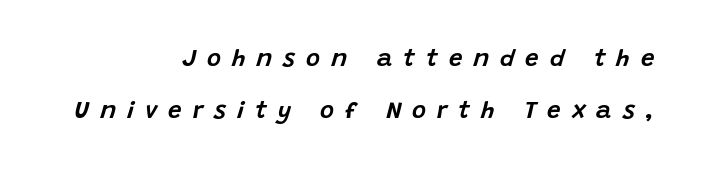
Leftover space on each line is placed entirely before the opening word. Every character sits at an angle, as italics do. What stands out about the letter spacing? Its width — letters are far apart. The glyphs are unaccompanied by any horizontal stroke below them. Quick note: interline space is abundant.
